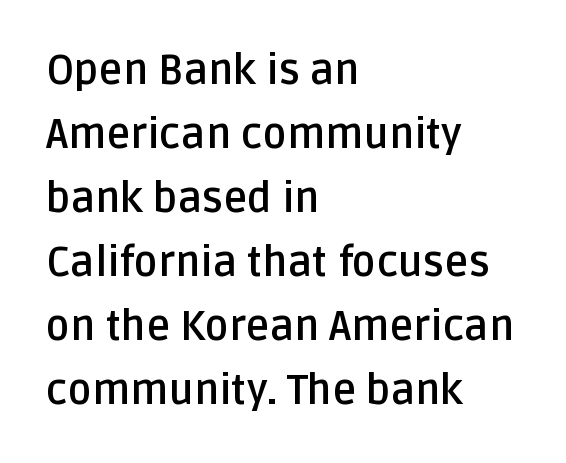
The image shows 41 px semibold sans-serif type, upright; set left-aligned, normal line spacing (1.56x), normal letter spacing, not underlined; low stroke contrast and a large x-height.
